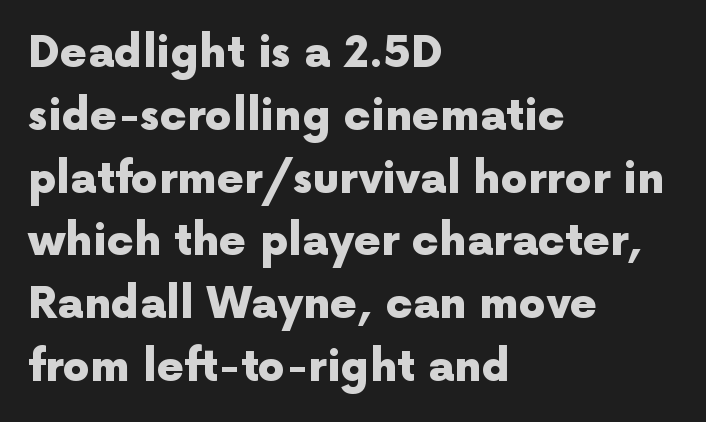
The paragraph has a hard left edge and a soft right edge. The space beneath each line is pristine and unruled. Does the type have serifs? No, each stem ends abruptly. Each new line begins a customary step beneath the previous one. Do the characters align in a grid? No, the font is proportional.
